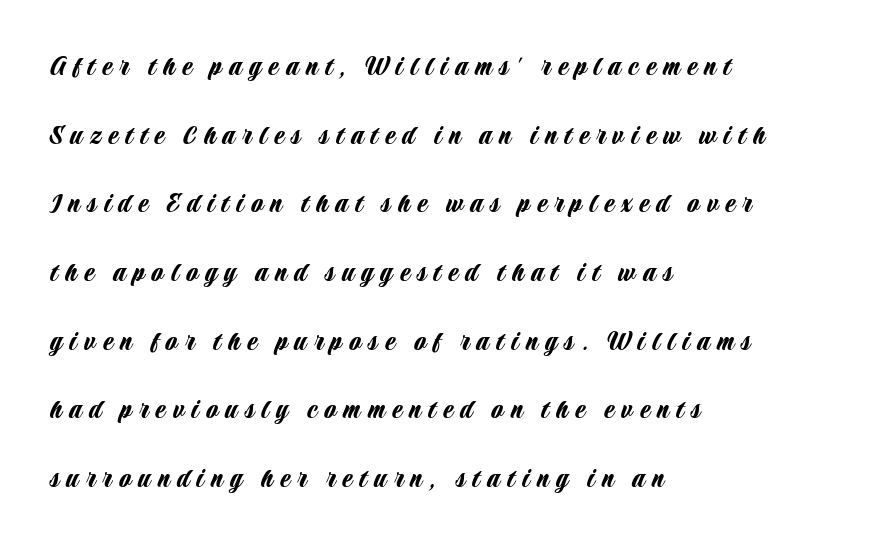
Q: Is the text italic (slanted)? A: Yes.
Q: Is the typeface a serif or a sans-serif typeface? A: Sans-serif.
Q: Is the text underlined? A: No.
Q: How is the paragraph aligned? A: Left-aligned.
Q: Is the spacing between letters normal or unusually wide? A: Unusually wide.
Q: Is the spacing between lines tight, normal or loose? A: Loose.
Q: Width (condensed, normal, or wide)? A: Condensed.
Q: Stroke contrast? A: Low.
Q: x-height? A: Large.
Q: Monospaced? A: No.
